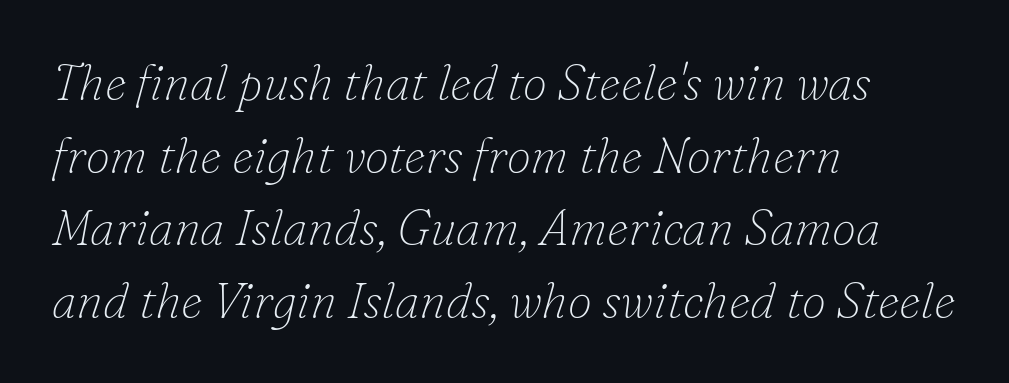
Q: Is the text bold? A: No.
Q: Is the text italic (slanted)? A: Yes, it leans right by about 16 degrees.
Q: Is the typeface a serif or a sans-serif typeface? A: Serif.
Q: Is the text underlined? A: No.
Q: How is the paragraph aligned? A: Left-aligned.
Q: Is the spacing between letters normal or unusually wide? A: Normal.
Q: Is the spacing between lines tight, normal or loose? A: Normal.
Q: Width (condensed, normal, or wide)? A: Normal.
Q: Stroke contrast? A: Low.
Q: x-height? A: Small.
Q: Monospaced? A: No.
